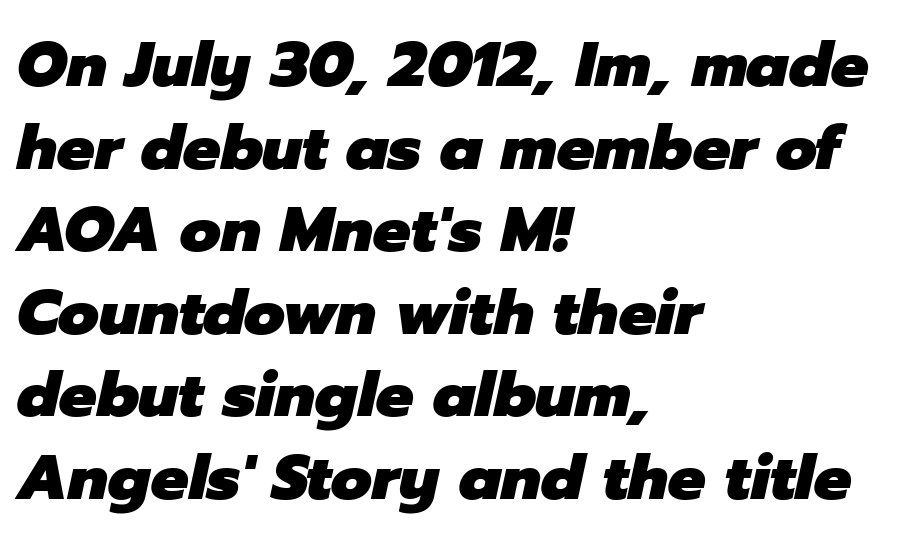
The image shows 63 px heavy type, italic (leaning right); set left-aligned, normal line spacing (1.31x), normal letter spacing, not underlined; low stroke contrast and a medium x-height.
